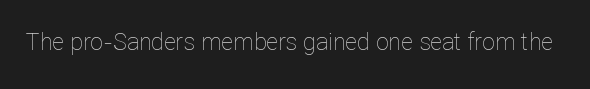
The image shows 23 px text type, upright; set normal letter spacing, not underlined.
